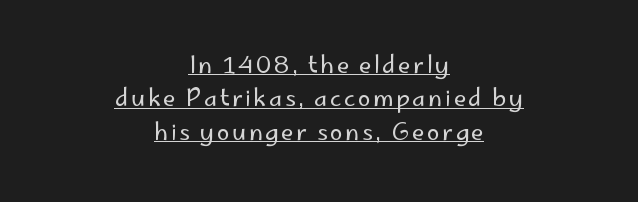
Upright lettering throughout. Is there an underline? Yes — a line sits under the letters. No extra ink here — the face is not bold. These lines stack symmetrically, like a column narrowing and widening about its center. The block of text has a typical density, with ordinary space between rows.
